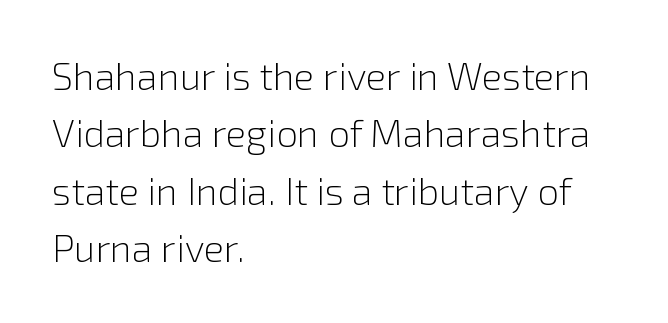
Q: Is the text bold? A: No.
Q: Is the text italic (slanted)? A: No, it is upright.
Q: Is the typeface a serif or a sans-serif typeface? A: Sans-serif.
Q: Is the text underlined? A: No.
Q: How is the paragraph aligned? A: Left-aligned.
Q: Is the spacing between letters normal or unusually wide? A: Normal.
Q: Is the spacing between lines tight, normal or loose? A: Normal.
Q: Width (condensed, normal, or wide)? A: Normal.
Q: Stroke contrast? A: Low.
Q: x-height? A: Medium.
Q: Monospaced? A: No.
